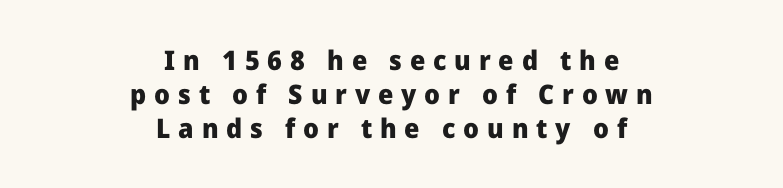
The image shows 27 px bold type, upright; set centered, normal line spacing (1.26x), unusually wide letter spacing (+0.29 em), not underlined.
